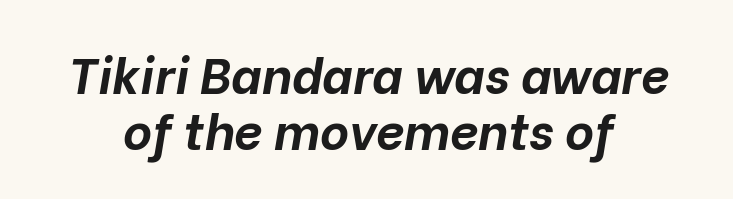
Italic: yes, the glyphs are oblique. Spacing verdict: proportional, widths tailored to each character. Each line is balanced around a shared central axis. Only glyphs here, with clear space below each row. This rendering leaves character spacing at its baseline value. Leading: reduced.
